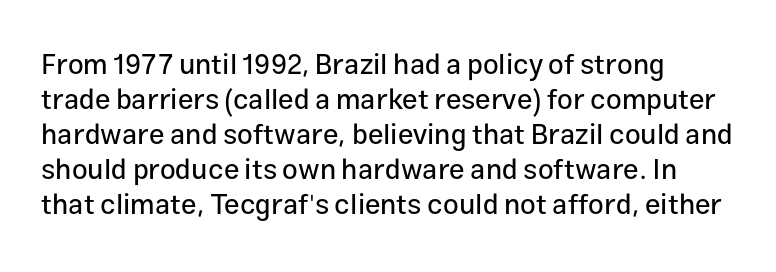
Q: Is the text italic (slanted)? A: No, it is upright.
Q: Is the typeface a serif or a sans-serif typeface? A: Sans-serif.
Q: Is the text underlined? A: No.
Q: How is the paragraph aligned? A: Left-aligned.
Q: Is the spacing between letters normal or unusually wide? A: Normal.
Q: Is the spacing between lines tight, normal or loose? A: Normal.
Q: Width (condensed, normal, or wide)? A: Normal.
Q: Stroke contrast? A: Low.
Q: x-height? A: Medium.
Q: Monospaced? A: No.
